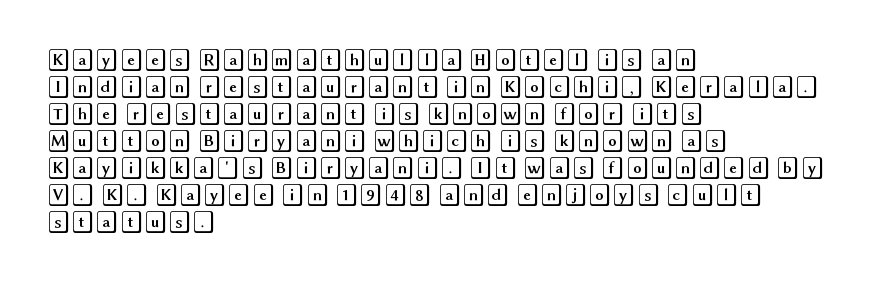
The image shows 22 px text type, upright; set left-aligned, line spacing 1.23x, normal letter spacing, not underlined.
